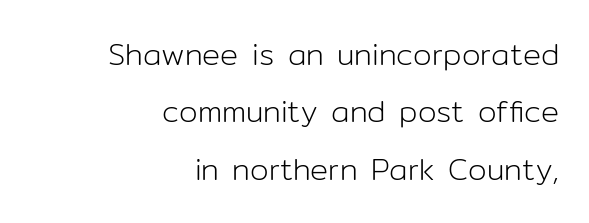
Q: Is the text bold? A: No.
Q: Is the text italic (slanted)? A: No, it is upright.
Q: Is the typeface a serif or a sans-serif typeface? A: Sans-serif.
Q: Is the text underlined? A: No.
Q: How is the paragraph aligned? A: Right-aligned.
Q: Is the spacing between letters normal or unusually wide? A: Normal.
Q: Is the spacing between lines tight, normal or loose? A: Loose.
Q: Width (condensed, normal, or wide)? A: Normal.
Q: Stroke contrast? A: Low.
Q: x-height? A: Medium.
Q: Monospaced? A: No.
